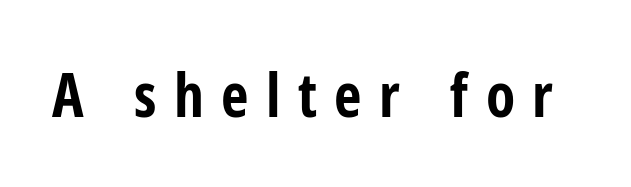
Q: Is the text bold? A: Yes.
Q: Is the text italic (slanted)? A: No, it is upright.
Q: Is the typeface a serif or a sans-serif typeface? A: Sans-serif.
Q: Is the text underlined? A: No.
Q: Is the spacing between letters normal or unusually wide? A: Unusually wide.
Q: Width (condensed, normal, or wide)? A: Condensed.
Q: Stroke contrast? A: Low.
Q: x-height? A: Medium.
Q: Monospaced? A: No.
